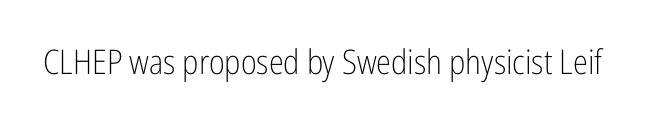
Tall strokes in this sample are plumb rather than angled. Observe the ordinary spacing: letters are neighbours, not strangers. The area under the type is left untouched. Nothing heavy about these letters — not bold at all.
